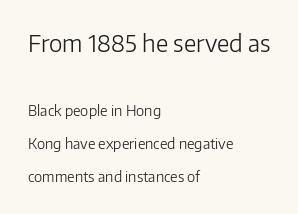
The image shows 23 px text type, upright; set left-aligned, loose line spacing (2.36x), normal letter spacing, not underlined; the first (top) block is 1.64x larger.
